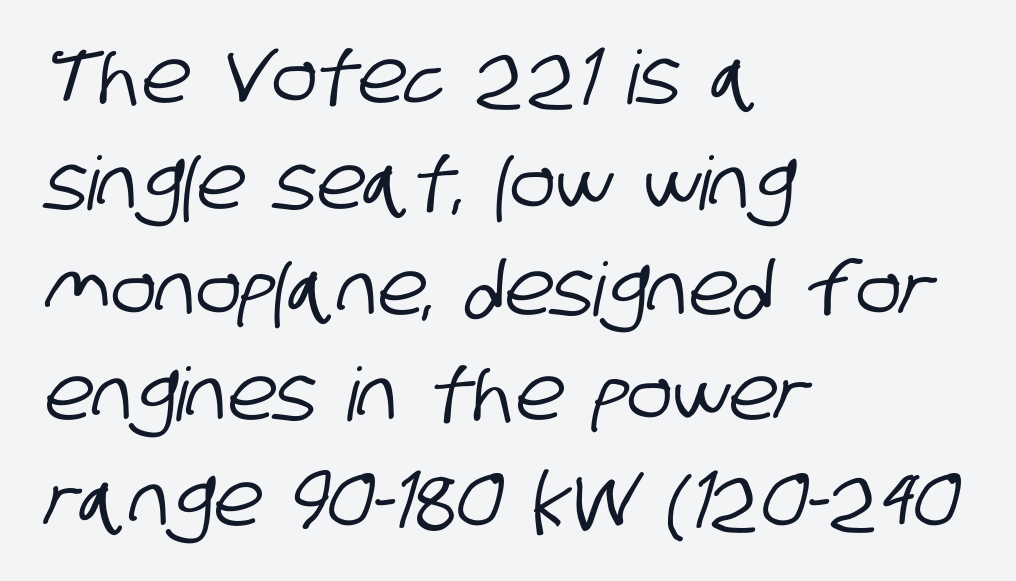
Q: Is the typeface a serif or a sans-serif typeface? A: Sans-serif.
Q: Is the text underlined? A: No.
Q: How is the paragraph aligned? A: Left-aligned.
Q: Is the spacing between letters normal or unusually wide? A: Normal.
Q: Is the spacing between lines tight, normal or loose? A: Normal.
Q: Width (condensed, normal, or wide)? A: Condensed.
Q: Stroke contrast? A: Low.
Q: x-height? A: Large.
Q: Monospaced? A: No.
